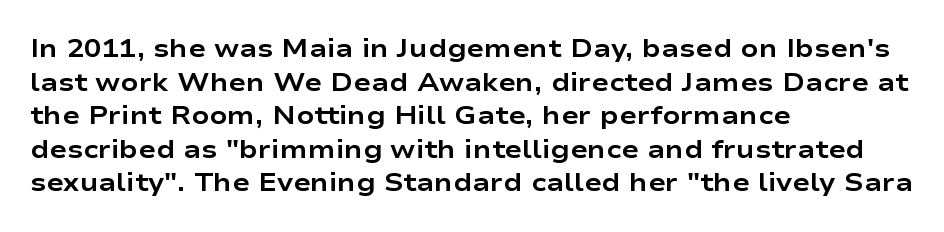
Q: Is the text bold? A: Yes.
Q: Is the text italic (slanted)? A: No, it is upright.
Q: Is the text underlined? A: No.
Q: How is the paragraph aligned? A: Left-aligned.
Q: Is the spacing between letters normal or unusually wide? A: Normal.
Q: Is the spacing between lines tight, normal or loose? A: Normal.
